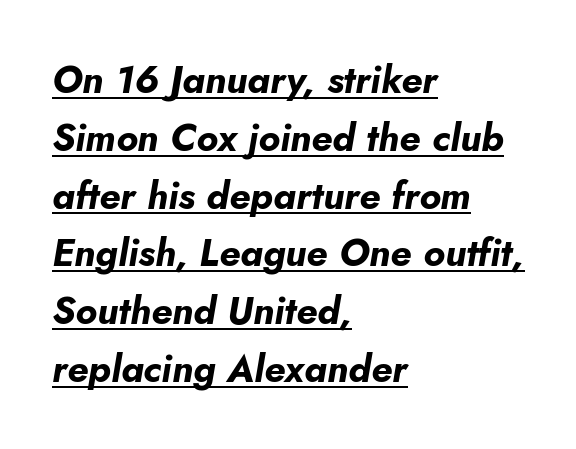
{"italic": "yes", "lean": "right", "slant_degrees": 5, "bold": "yes", "weight": "bold", "width": "normal", "stroke_contrast": "low", "x_height": "small", "monospaced": "no", "underline": "yes", "align": "left", "line_spacing": "normal", "line_spacing_ratio": 1.52, "letter_spacing": "normal", "letter_spacing_em": 0.0, "glyph_px": 38}
